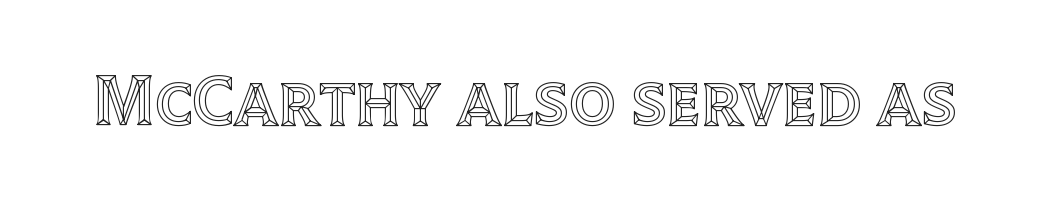
{"italic": "no", "width": "normal", "x_height": "large", "monospaced": "no", "underline": "no", "letter_spacing": "normal", "letter_spacing_em": 0.0, "glyph_px": 72}
